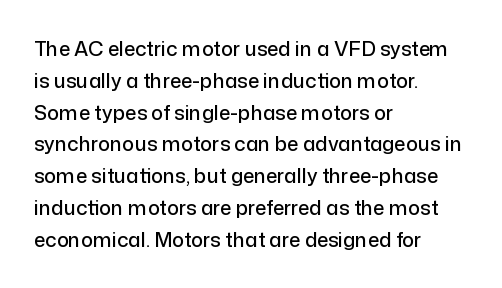
{"italic": "no", "underline": "no", "align": "left", "line_spacing": "normal", "line_spacing_ratio": 1.59, "letter_spacing": "normal", "letter_spacing_em": 0.0, "glyph_px": 20}
